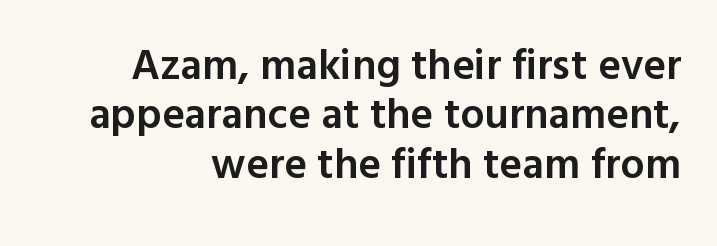
The image shows 43 px semibold sans-serif type, upright; set tight line spacing (1.15x), normal letter spacing, not underlined; a medium x-height.
